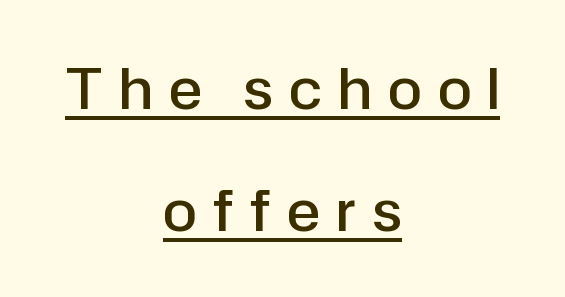
The image shows 56 px semibold sans-serif type, upright; set centered, loose line spacing (2.18x), unusually wide letter spacing (+0.29 em), underlined; low stroke contrast and a medium x-height.
